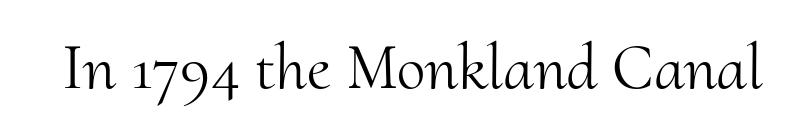
{"serif": "yes", "italic": "no", "bold": "no", "weight": "light", "width": "normal", "stroke_contrast": "medium", "x_height": "small", "monospaced": "no", "underline": "no", "letter_spacing": "normal", "letter_spacing_em": 0.0, "glyph_px": 65}
